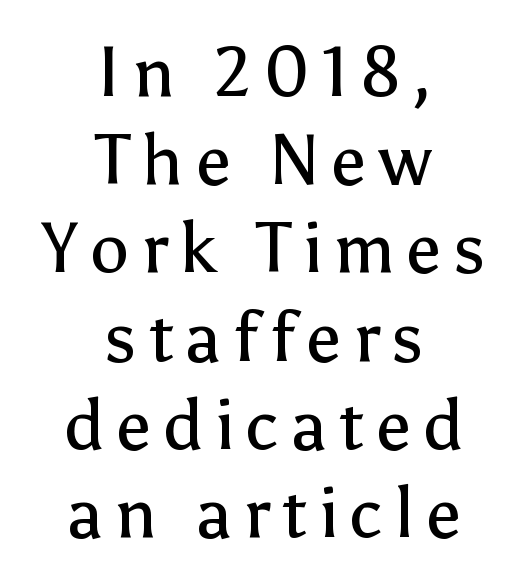
The image shows 70 px regular-weight sans-serif type, upright; set centered, normal line spacing (1.26x), not underlined; low stroke contrast and a medium x-height.
